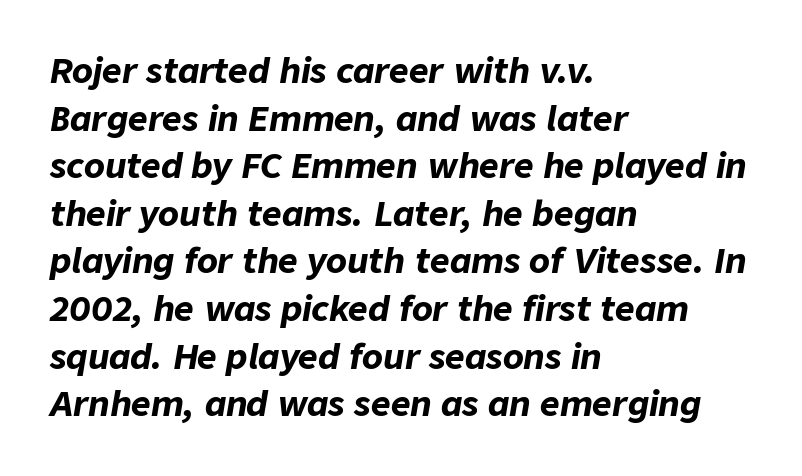
This block has exactly the height ordinary leading produces. The string is rendered with underlining switched off. The typesetting leans heavy: a genuine bold. Character widths vary here, with narrow letters taking less room than wide ones. Slanted lettering throughout.
